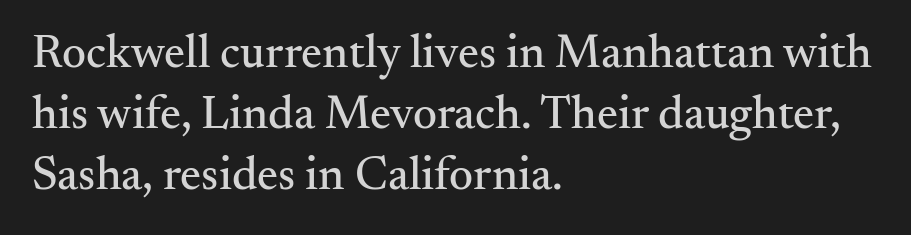
Caption: multi-line text, flush left, ragged right. The letters sit at their default tracking, neither squeezed nor spread. When letters stand straight like this, we call the style roman or upright. The rows are spaced the way most documents space them. The words here are not underlined. The rendering uses natural spacing where letterforms have individual widths.
